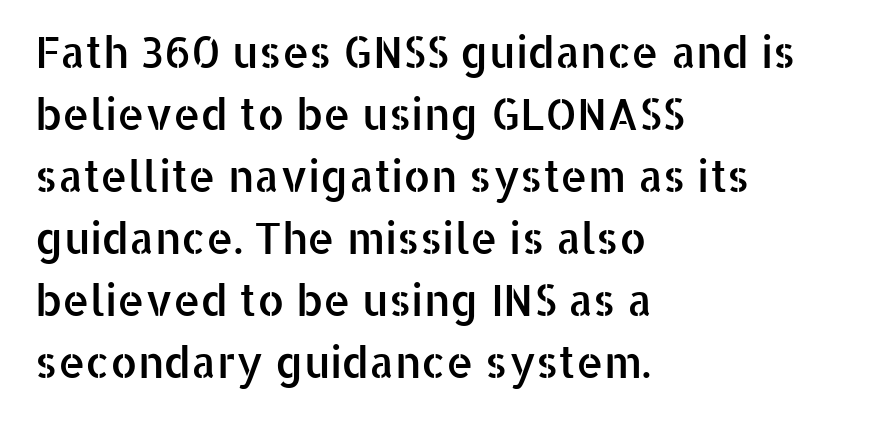
Students, observe: this is what conventionally led text looks like. Font category for this specimen: sans-serif. You can tell it's not italic because the verticals are truly vertical. The type is set solid horizontally, with unmodified tracking. The letters advance in unequal steps, a hallmark of proportional type. The zone under the glyphs is completely vacant.
